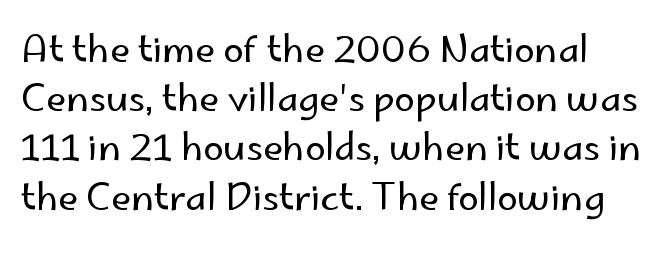
{"serif": "no", "italic": "no", "bold": "no", "weight": "regular", "width": "normal", "stroke_contrast": "low", "x_height": "small", "monospaced": "no", "underline": "no", "line_spacing": "normal", "line_spacing_ratio": 1.33, "letter_spacing": "normal", "letter_spacing_em": 0.0, "glyph_px": 37}
